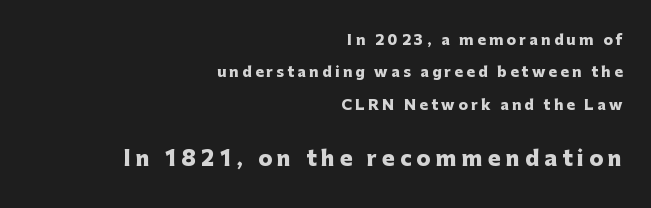
Students, this is bold: see how much ink each stroke carries. Compared with typical body copy, the letter spacing here is much looser. The more generous point size was reserved for the lower chunk. The space beneath each line is pristine and unruled. Is there any slant? The stems are plumb.
